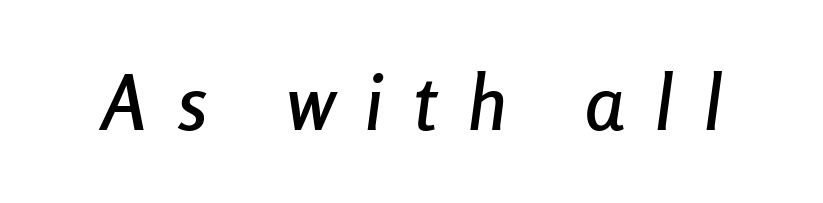
The image shows 77 px condensed type, italic (leaning right); set unusually wide letter spacing (+0.4 em), not underlined; low stroke contrast and a medium x-height.
